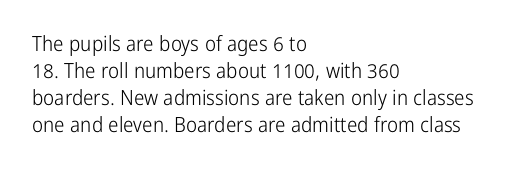
Q: Is the text bold? A: No.
Q: Is the text italic (slanted)? A: No, it is upright.
Q: Is the text underlined? A: No.
Q: How is the paragraph aligned? A: Left-aligned.
Q: Is the spacing between letters normal or unusually wide? A: Normal.
Q: Is the spacing between lines tight, normal or loose? A: Normal.
